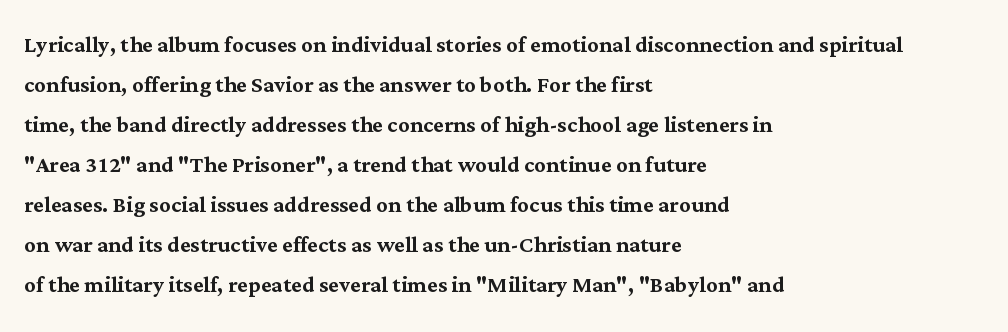
The image shows 29 px serif type, upright; set left-aligned, normal line spacing (1.38x), normal letter spacing, not underlined; medium stroke contrast and a medium x-height.
